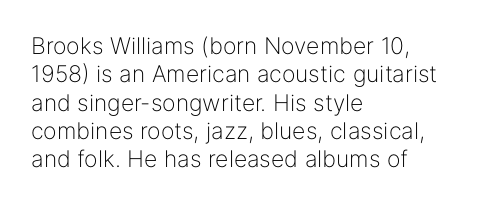
{"italic": "no", "bold": "no", "underline": "no", "align": "left", "line_spacing_ratio": 1.23, "letter_spacing": "normal", "letter_spacing_em": 0.0, "glyph_px": 23}
